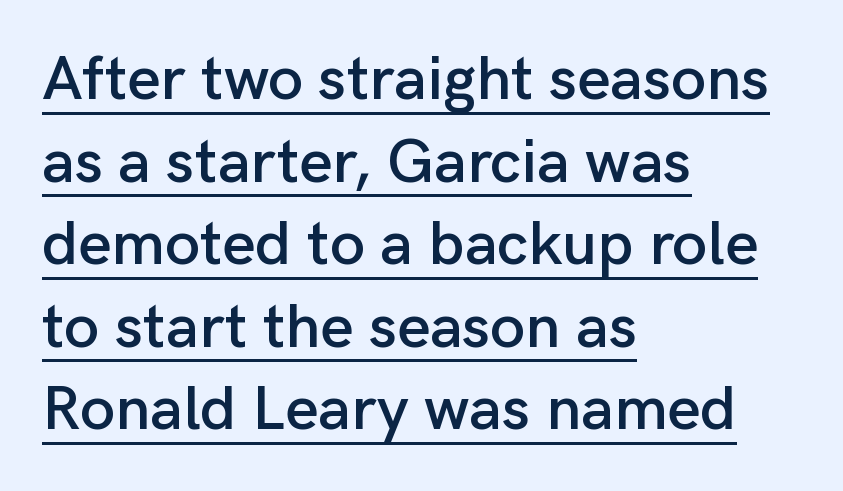
Q: Is the text italic (slanted)? A: No, it is upright.
Q: Is the typeface a serif or a sans-serif typeface? A: Sans-serif.
Q: Is the text underlined? A: Yes.
Q: How is the paragraph aligned? A: Left-aligned.
Q: Is the spacing between letters normal or unusually wide? A: Normal.
Q: Is the spacing between lines tight, normal or loose? A: Normal.
Q: Width (condensed, normal, or wide)? A: Normal.
Q: Stroke contrast? A: Low.
Q: x-height? A: Medium.
Q: Monospaced? A: No.
